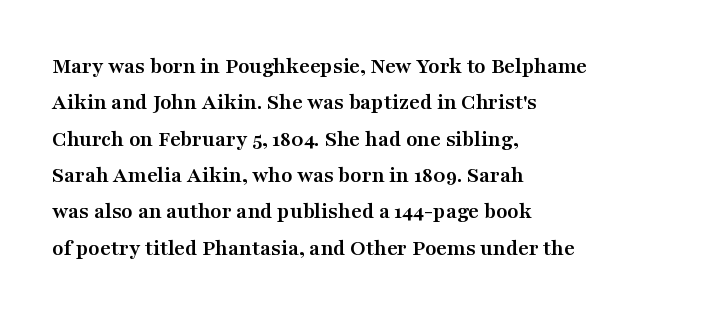
The image shows 23 px bold type, upright; set left-aligned, normal line spacing (1.58x), normal letter spacing, not underlined.
